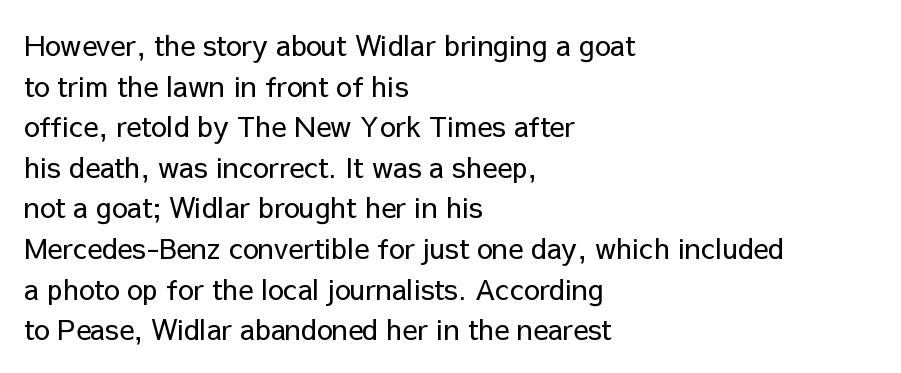
The image shows 28 px regular-weight sans-serif type, upright; set left-aligned, normal line spacing (1.45x), normal letter spacing, not underlined; low stroke contrast and a medium x-height.
